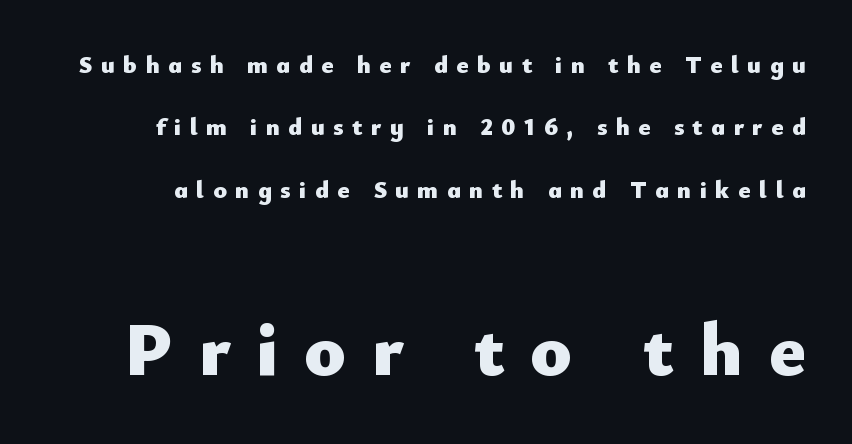
Note: no serifs on the glyphs. Of the two passages, the one underneath uses the larger point size. A dark, heavy texture on the line: the type is bold. The zone under the glyphs is completely vacant. The space between consecutive lines is lavish.
